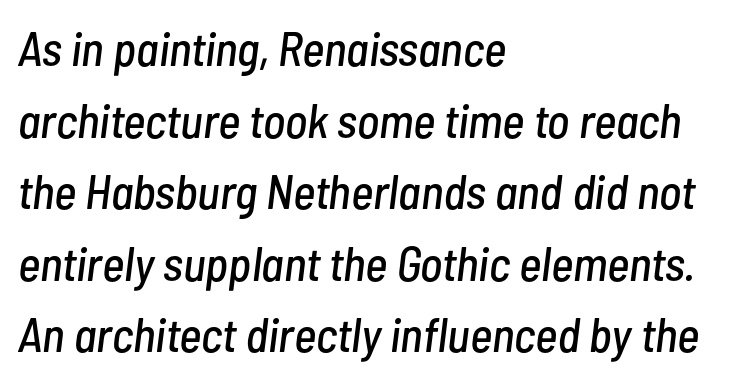
Typeset ragged right — the left edge is the straight one. A bare baseline throughout the passage. Does extra space separate the letters? No, they use regular spacing. The face used here is proportionally spaced, like ordinary book or web type. Students, observe: this is what conventionally led text looks like.
